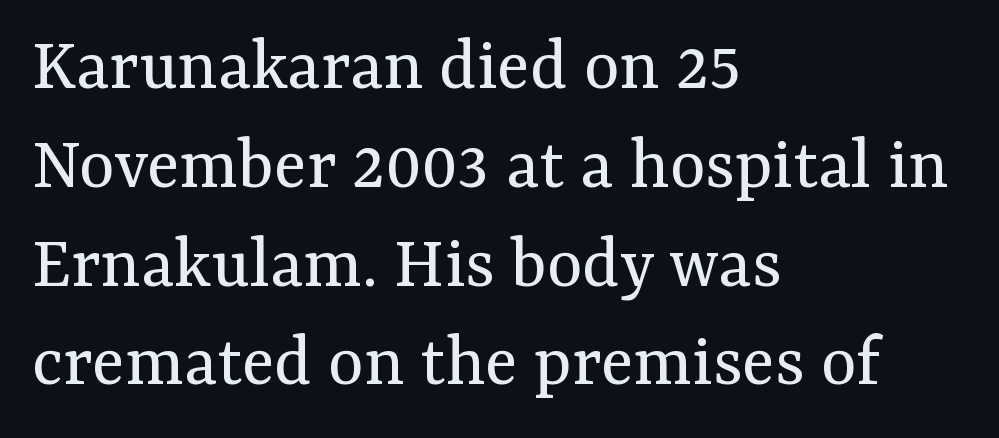
Q: Is the text bold? A: No.
Q: Is the text italic (slanted)? A: No, it is upright.
Q: Is the typeface a serif or a sans-serif typeface? A: Serif.
Q: Is the text underlined? A: No.
Q: How is the paragraph aligned? A: Left-aligned.
Q: Is the spacing between letters normal or unusually wide? A: Normal.
Q: Is the spacing between lines tight, normal or loose? A: Normal.
Q: Width (condensed, normal, or wide)? A: Normal.
Q: Stroke contrast? A: Medium.
Q: x-height? A: Medium.
Q: Monospaced? A: No.
